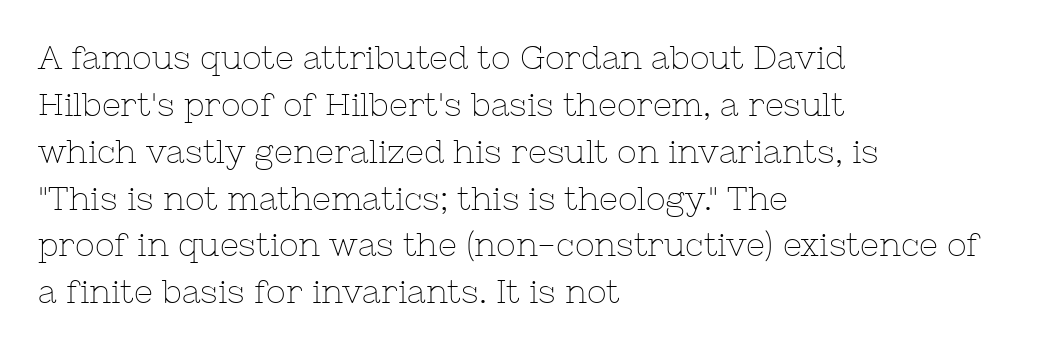
The image shows 33 px thin serif type, upright; set left-aligned, normal line spacing (1.42x), normal letter spacing, not underlined; low stroke contrast and a medium x-height.
